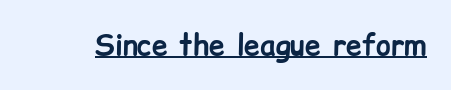
Q: Is the text bold? A: Yes.
Q: Is the text italic (slanted)? A: No, it is upright.
Q: Is the typeface a serif or a sans-serif typeface? A: Sans-serif.
Q: Is the text underlined? A: Yes.
Q: Is the spacing between letters normal or unusually wide? A: Normal.
Q: Width (condensed, normal, or wide)? A: Normal.
Q: Stroke contrast? A: Low.
Q: x-height? A: Medium.
Q: Monospaced? A: No.
